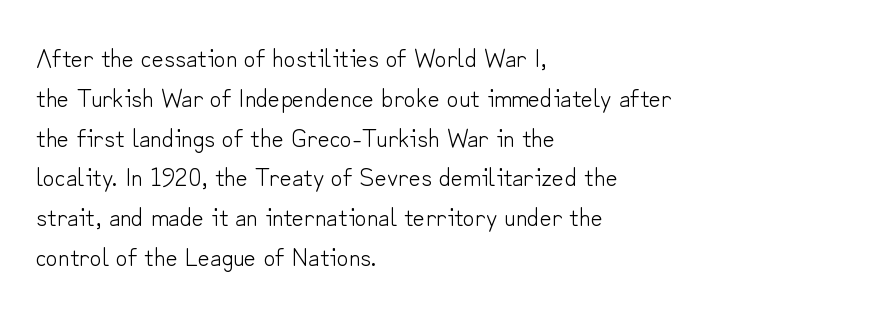
The image shows 26 px text type, upright; set left-aligned, normal line spacing (1.53x), normal letter spacing, not underlined.
